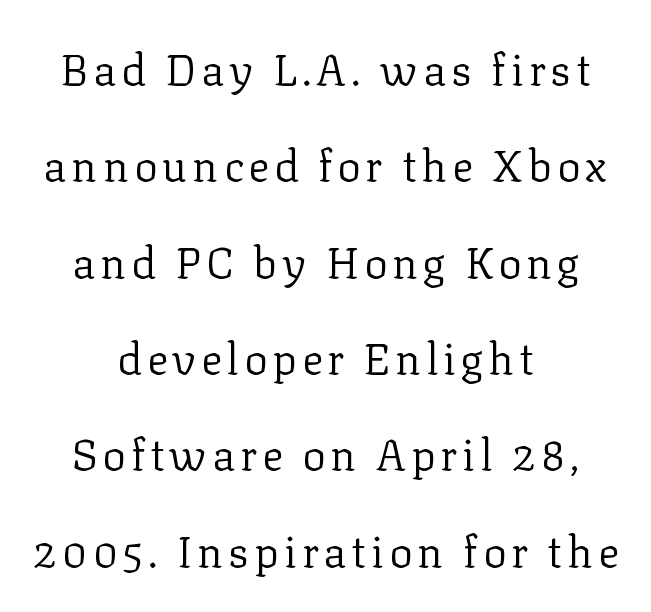
Each new line begins a long way beneath the previous one. The lines are quadded center. This sample has the flowing, uneven cadence of proportional lettering. Note: serifs present on the glyphs.
